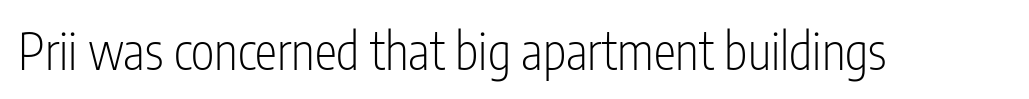
The image shows 50 px light, condensed sans-serif type, upright; set normal letter spacing, not underlined; low stroke contrast and a medium x-height.
